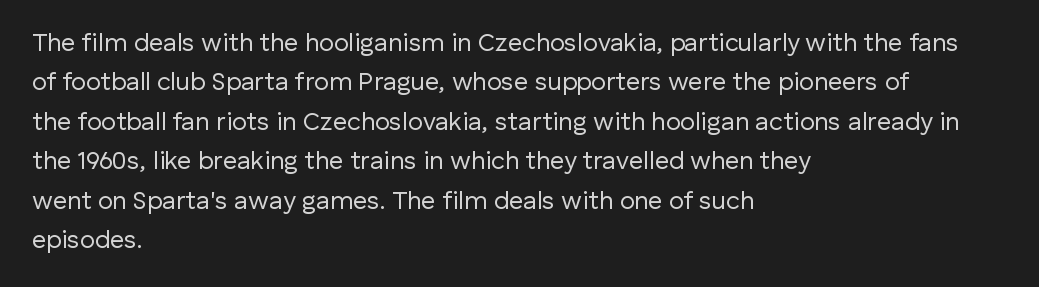
Q: Is the text bold? A: No.
Q: Is the text italic (slanted)? A: No, it is upright.
Q: Is the text underlined? A: No.
Q: How is the paragraph aligned? A: Left-aligned.
Q: Is the spacing between letters normal or unusually wide? A: Normal.
Q: Is the spacing between lines tight, normal or loose? A: Normal.
